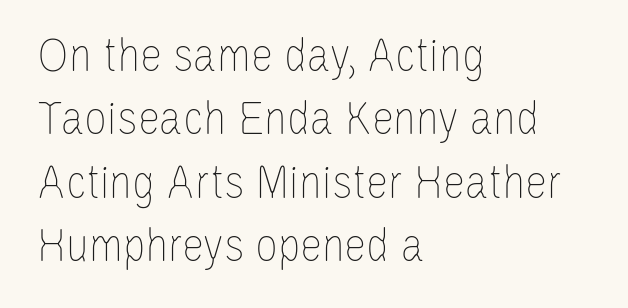
{"italic": "no", "bold": "no", "weight": "thin", "width": "condensed", "stroke_contrast": "low", "x_height": "large", "monospaced": "no", "underline": "no", "align": "left", "line_spacing": "normal", "line_spacing_ratio": 1.27, "letter_spacing": "normal", "letter_spacing_em": 0.0, "glyph_px": 50}
